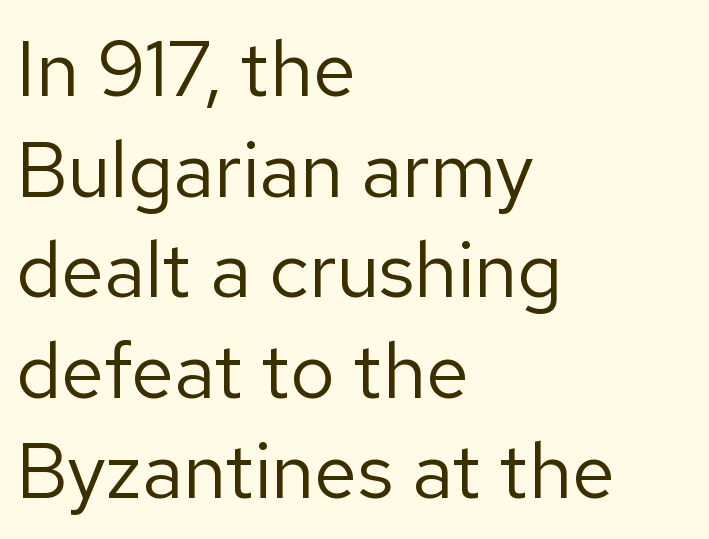
The image shows 78 px regular-weight sans-serif type, upright; set left-aligned, normal line spacing (1.29x), normal letter spacing, not underlined; low stroke contrast and a medium x-height.
